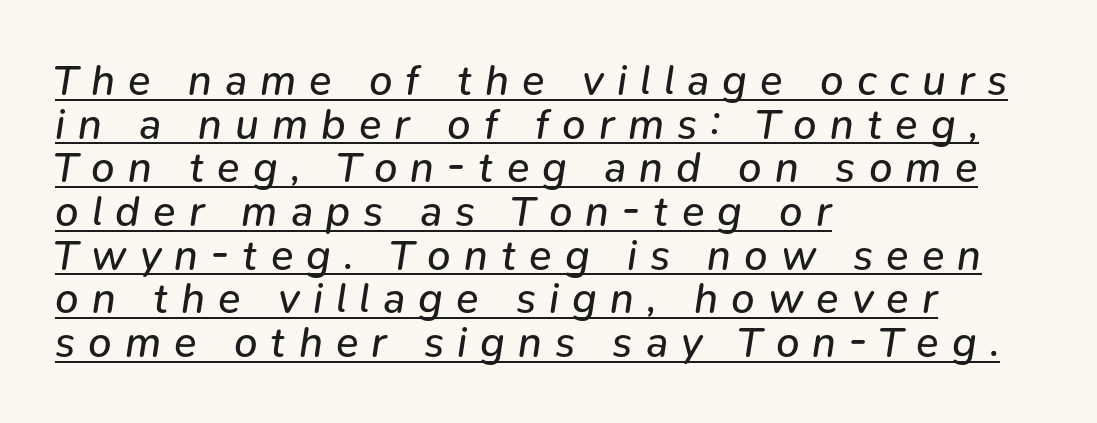
Left-aligned paragraph, ragged on the right. Beneath each row of characters lies a ruled line. This sample uses an oblique cut, with every glyph tilted off the vertical. Regarding leading, the lines here are crowded together.
